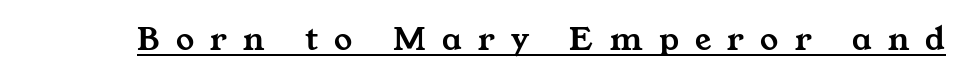
{"serif": "yes", "width": "wide", "stroke_contrast": "medium", "x_height": "medium", "monospaced": "no", "underline": "yes", "letter_spacing": "wide", "letter_spacing_em": 0.45, "glyph_px": 36}
